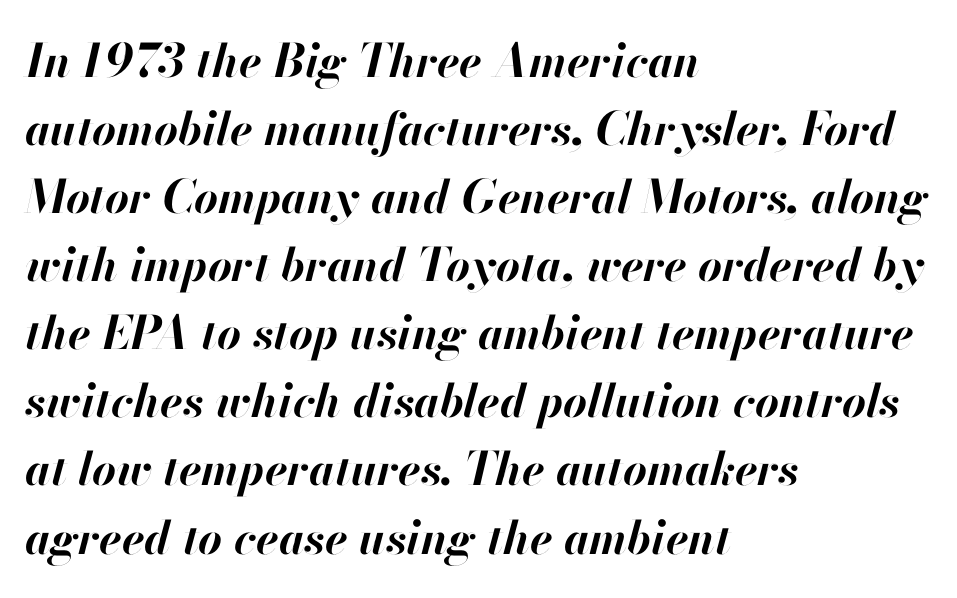
{"italic": "yes", "lean": "right", "slant_degrees": 13, "bold": "yes", "weight": "bold", "width": "normal", "stroke_contrast": "high", "x_height": "small", "monospaced": "no", "underline": "no", "align": "left", "line_spacing": "normal", "line_spacing_ratio": 1.48, "letter_spacing": "normal", "letter_spacing_em": 0.0, "glyph_px": 46}
